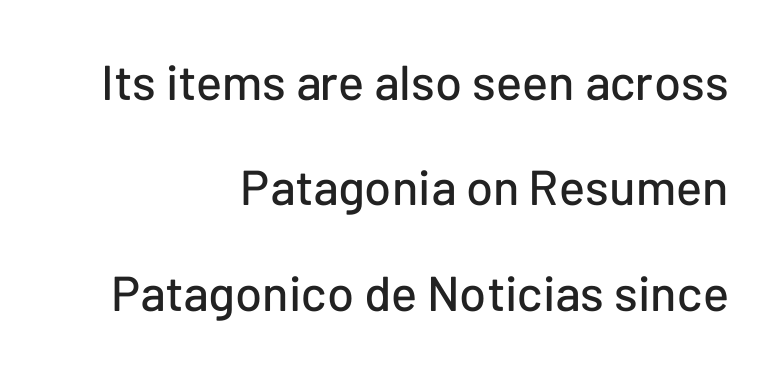
{"serif": "no", "italic": "no", "width": "normal", "stroke_contrast": "low", "x_height": "medium", "monospaced": "no", "underline": "no", "align": "right", "line_spacing": "loose", "line_spacing_ratio": 2.15, "letter_spacing": "normal", "letter_spacing_em": 0.0, "glyph_px": 49}
